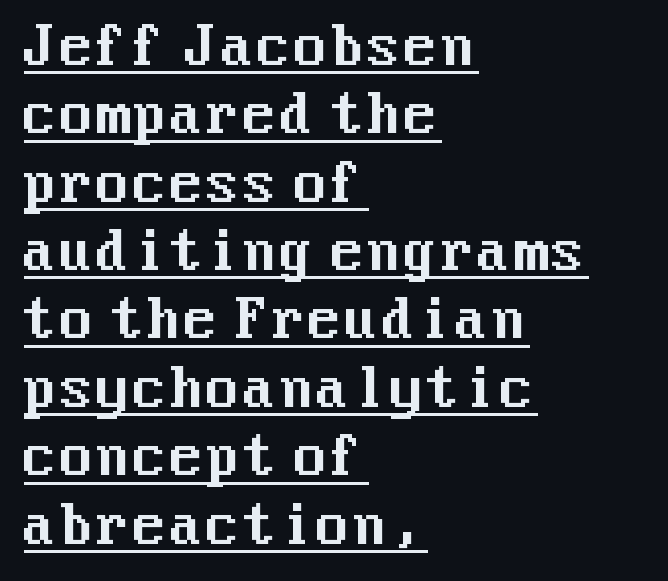
{"serif": "no", "italic": "no", "width": "normal", "stroke_contrast": "medium", "x_height": "medium", "underline": "yes", "align": "left", "line_spacing": "normal", "line_spacing_ratio": 1.29, "letter_spacing": "normal", "letter_spacing_em": 0.0, "glyph_px": 53}
